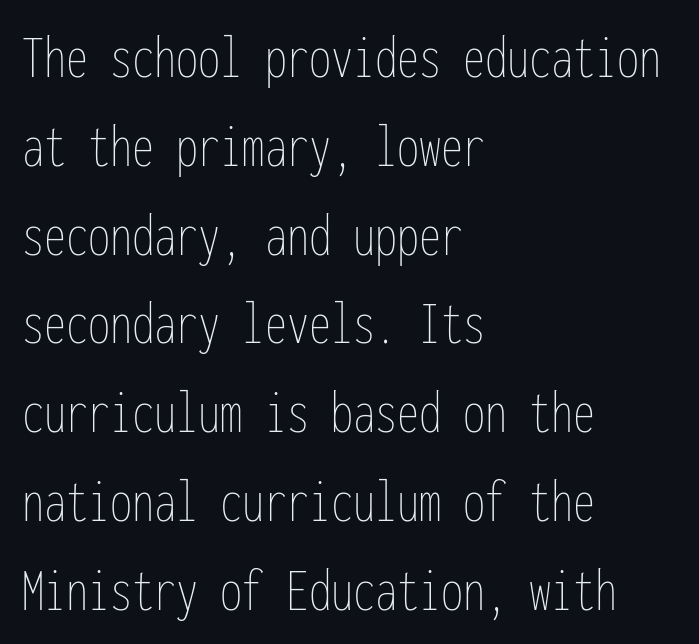
The image shows 63 px thin, condensed type, upright, monospaced; set left-aligned, normal line spacing (1.41x), normal letter spacing, not underlined; low stroke contrast and a medium x-height.
